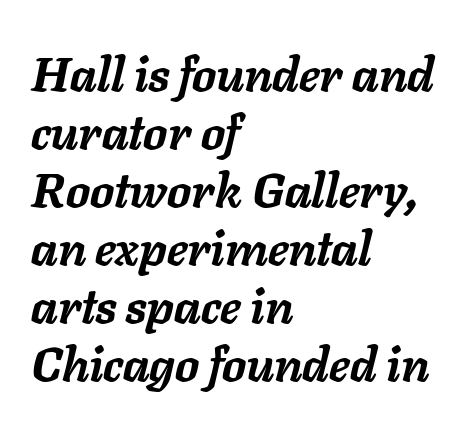
Students, note that the glyphs here touch the page at normal intervals. Honestly, there is no underline to notice here at all. Yep, that's italic — everything's leaning. The lines in this sample share a left origin and differ only in where they stop. A typesetter would call this proportional, since set widths differ per character.
